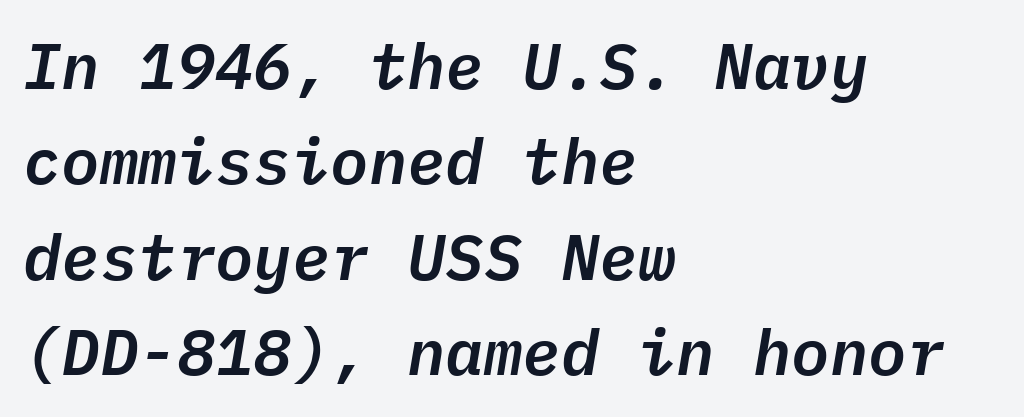
Q: Is the text italic (slanted)? A: Yes, it leans right by about 9 degrees.
Q: Is the text underlined? A: No.
Q: How is the paragraph aligned? A: Left-aligned.
Q: Is the spacing between letters normal or unusually wide? A: Normal.
Q: Is the spacing between lines tight, normal or loose? A: Normal.
Q: Width (condensed, normal, or wide)? A: Normal.
Q: Stroke contrast? A: Low.
Q: x-height? A: Medium.
Q: Monospaced? A: Yes.
